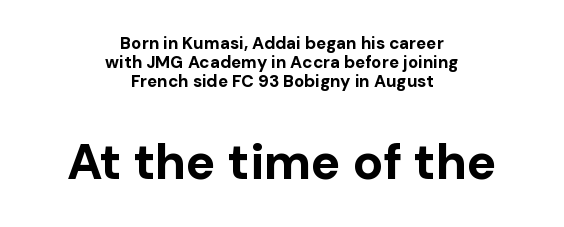
The image shows 50 px bold sans-serif type, upright; set centered, tight line spacing (1.11x), normal letter spacing, not underlined; the second (bottom) block is 2.94x larger; low stroke contrast and a medium x-height.
